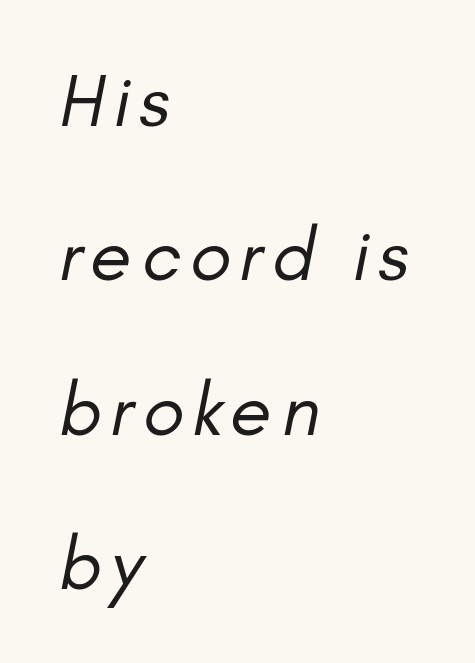
Q: Is the text bold? A: No.
Q: Is the text italic (slanted)? A: Yes, it leans right by about 11 degrees.
Q: Is the text underlined? A: No.
Q: How is the paragraph aligned? A: Left-aligned.
Q: Is the spacing between lines tight, normal or loose? A: Loose.
Q: Width (condensed, normal, or wide)? A: Normal.
Q: Stroke contrast? A: Low.
Q: x-height? A: Small.
Q: Monospaced? A: No.
